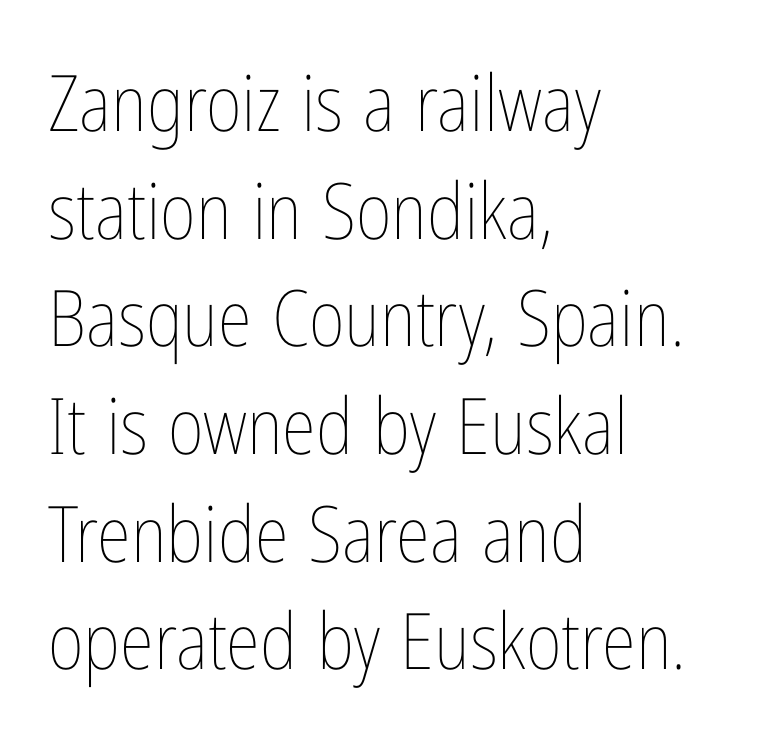
Q: Is the text bold? A: No.
Q: Is the text italic (slanted)? A: No, it is upright.
Q: Is the text underlined? A: No.
Q: How is the paragraph aligned? A: Left-aligned.
Q: Is the spacing between letters normal or unusually wide? A: Normal.
Q: Is the spacing between lines tight, normal or loose? A: Normal.
Q: Width (condensed, normal, or wide)? A: Condensed.
Q: Stroke contrast? A: Low.
Q: x-height? A: Medium.
Q: Monospaced? A: No.
